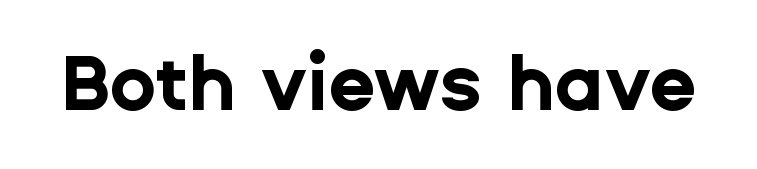
The image shows 77 px bold sans-serif type, upright; set normal letter spacing, not underlined; low stroke contrast and a medium x-height.
